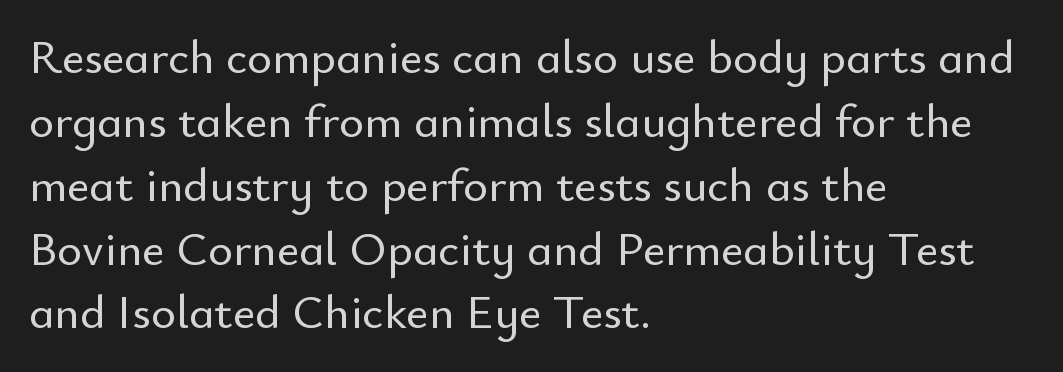
This is roman type, the default non-slanted kind. The zone under the glyphs is completely vacant. These lines are rendered in a variable-pitch font. The lines sit at an ordinary, default distance from one another. Where is the straight margin? On the left.
